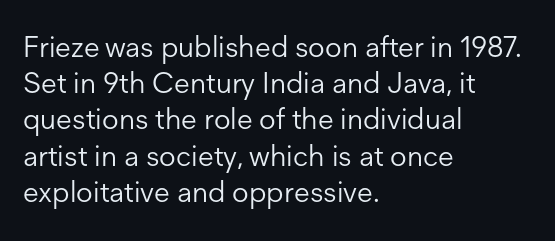
{"serif": "no", "italic": "no", "bold": "no", "weight": "light", "width": "normal", "stroke_contrast": "low", "x_height": "medium", "monospaced": "no", "underline": "no", "align": "left", "line_spacing": "normal", "line_spacing_ratio": 1.25, "letter_spacing": "normal", "letter_spacing_em": 0.0, "glyph_px": 29}
